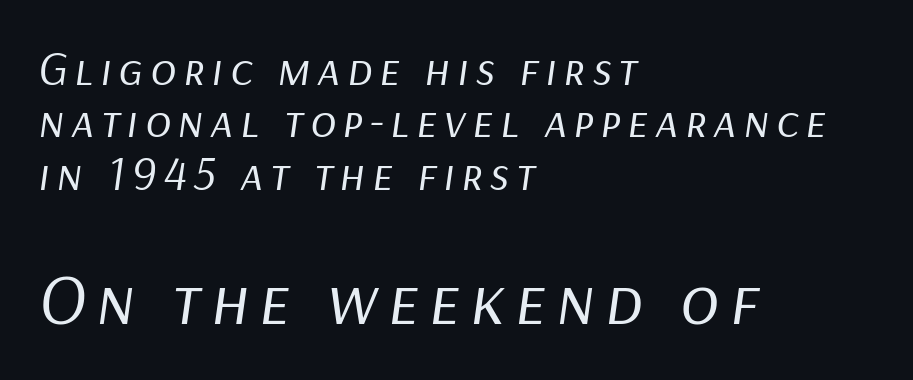
Regarding leading, the lines here are crowded together. The font sits on the lighter half of the weight spectrum, regular included. This sample has the flowing, uneven cadence of proportional lettering. Compared with ordinary roman type, these characters are visibly tilted. The baseline area is clear. Character size in the trailing block exceeds that of the leading block.
